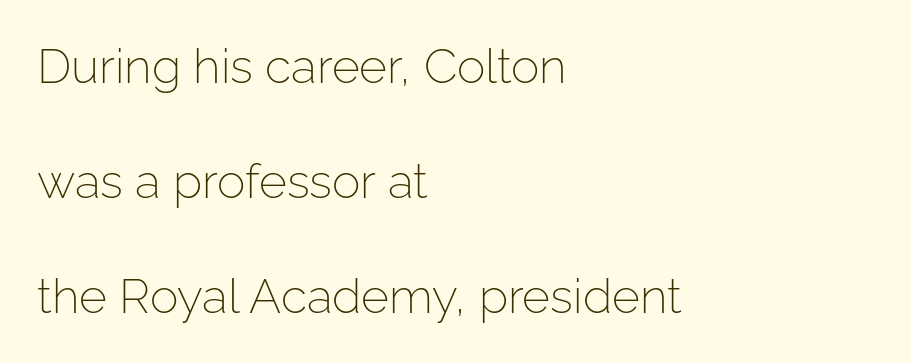
{"serif": "no", "italic": "no", "bold": "no", "weight": "light", "width": "normal", "stroke_contrast": "low", "x_height": "medium", "monospaced": "no", "underline": "no", "align": "left", "line_spacing": "loose", "line_spacing_ratio": 2.4, "letter_spacing": "normal", "letter_spacing_em": 0.0, "glyph_px": 48}
